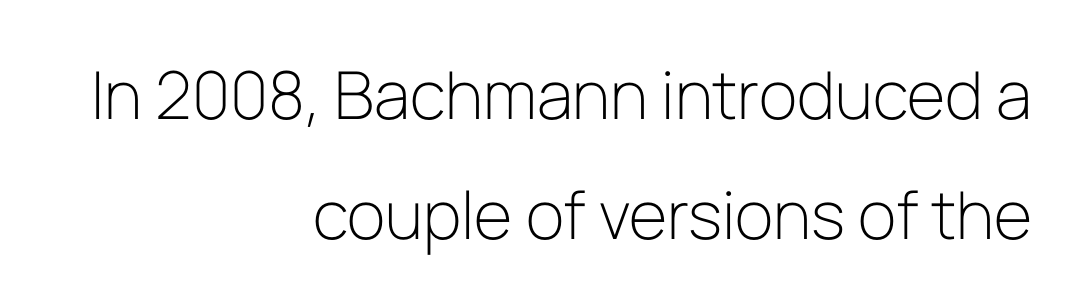
The strokes are not fattened; the text isn't bold. Think of a printed novel: that variable character pitch is what you see here. Glyph-to-glyph distance matches everyday printed text. The lines are quadded right.
